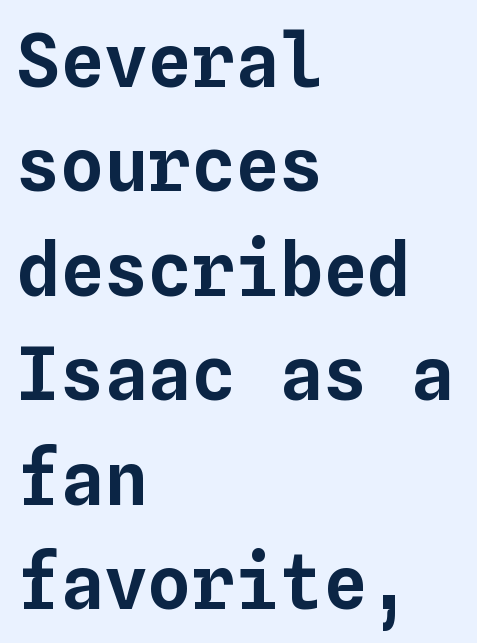
{"italic": "no", "width": "normal", "stroke_contrast": "low", "x_height": "medium", "monospaced": "yes", "underline": "no", "align": "left", "line_spacing": "normal", "line_spacing_ratio": 1.43, "letter_spacing": "normal", "letter_spacing_em": 0.0, "glyph_px": 73}
